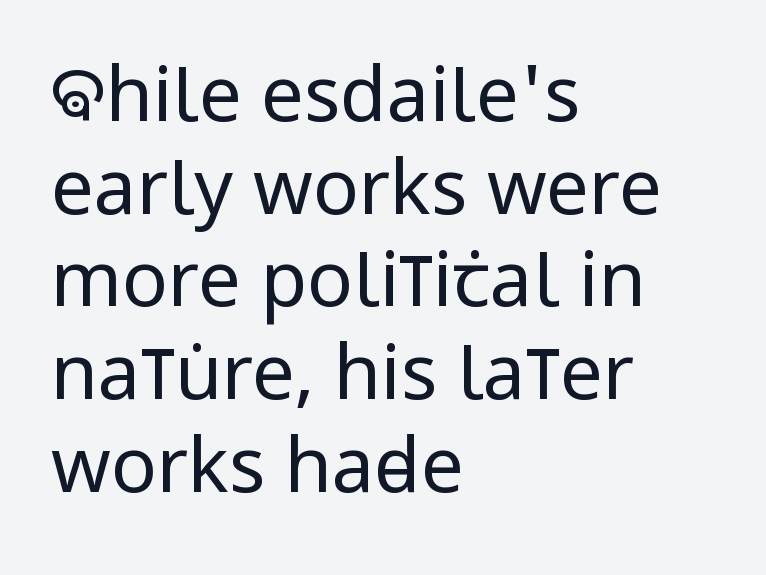
Q: Is the text bold? A: No.
Q: Is the text italic (slanted)? A: No, it is upright.
Q: Is the typeface a serif or a sans-serif typeface? A: Sans-serif.
Q: Is the text underlined? A: No.
Q: How is the paragraph aligned? A: Left-aligned.
Q: Is the spacing between letters normal or unusually wide? A: Normal.
Q: Width (condensed, normal, or wide)? A: Condensed.
Q: Stroke contrast? A: Low.
Q: x-height? A: Large.
Q: Monospaced? A: No.
